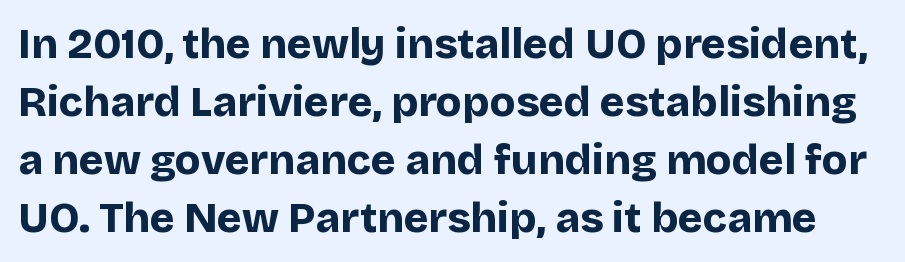
The image shows 42 px bold sans-serif type, upright; set normal line spacing (1.38x), normal letter spacing, not underlined; low stroke contrast and a large x-height.
